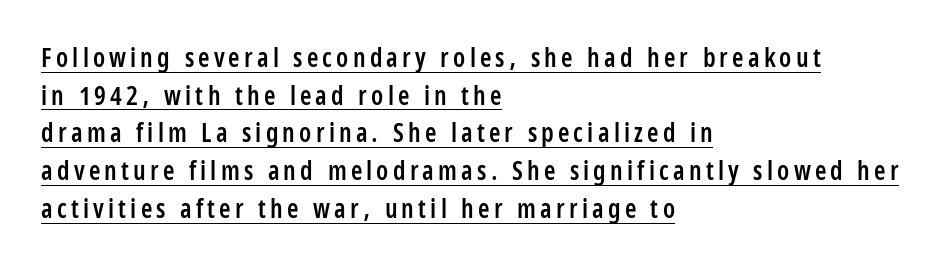
{"italic": "no", "bold": "semi", "underline": "yes", "align": "left", "line_spacing": "normal", "line_spacing_ratio": 1.45, "glyph_px": 26}
